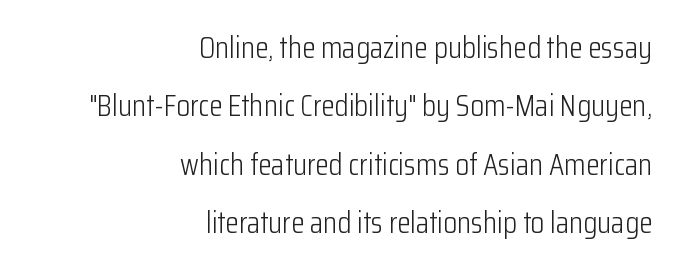
Q: Is the text bold? A: No.
Q: Is the text italic (slanted)? A: No, it is upright.
Q: Is the typeface a serif or a sans-serif typeface? A: Sans-serif.
Q: Is the text underlined? A: No.
Q: How is the paragraph aligned? A: Right-aligned.
Q: Is the spacing between letters normal or unusually wide? A: Normal.
Q: Width (condensed, normal, or wide)? A: Condensed.
Q: Stroke contrast? A: Low.
Q: x-height? A: Medium.
Q: Monospaced? A: No.
